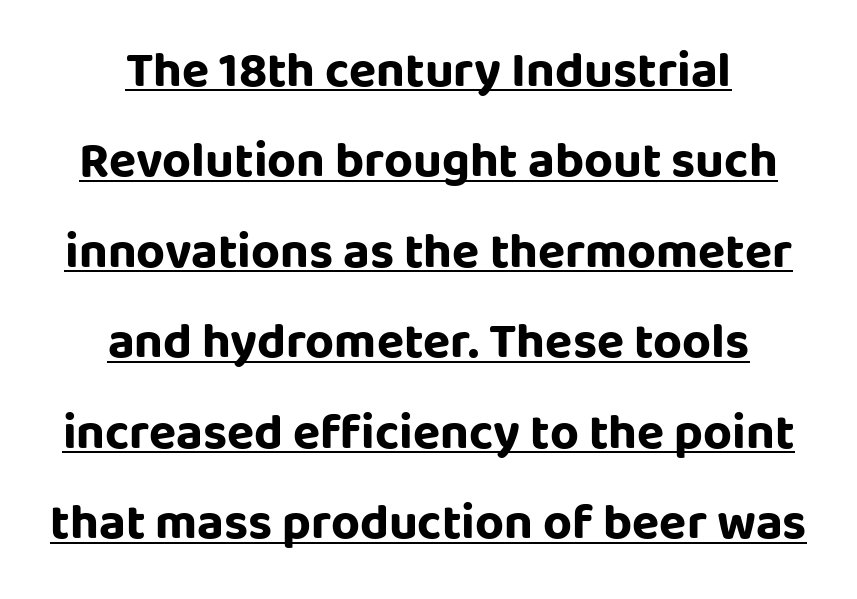
I'd describe the lettering as bold — thick and assertive. You can tell it's not italic because the verticals are truly vertical. This sample uses plain, unmodified letter spacing. In CSS terms this would be text-align: center. Font category for this specimen: sans-serif. Varying glyph widths throughout — classic text-font behaviour.
